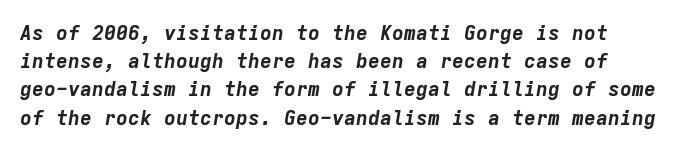
Q: Is the text bold? A: Yes.
Q: Is the text italic (slanted)? A: Yes, it leans right by about 9 degrees.
Q: Is the text underlined? A: No.
Q: Is the spacing between letters normal or unusually wide? A: Normal.
Q: Is the spacing between lines tight, normal or loose? A: Normal.
